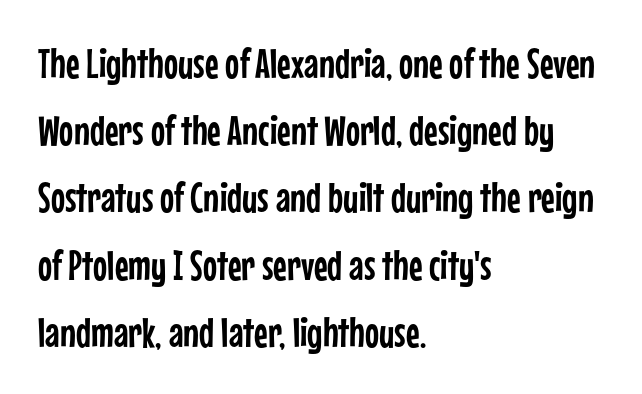
Q: Is the text italic (slanted)? A: No, it is upright.
Q: Is the typeface a serif or a sans-serif typeface? A: Sans-serif.
Q: Is the text underlined? A: No.
Q: How is the paragraph aligned? A: Left-aligned.
Q: Is the spacing between letters normal or unusually wide? A: Normal.
Q: Is the spacing between lines tight, normal or loose? A: Normal.
Q: Width (condensed, normal, or wide)? A: Condensed.
Q: Stroke contrast? A: Low.
Q: x-height? A: Medium.
Q: Monospaced? A: No.
